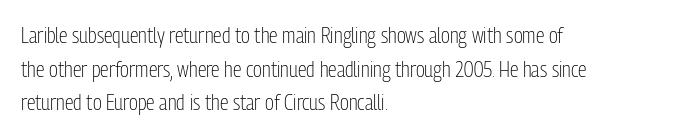
The image shows 22 px text type, upright; set left-aligned, normal line spacing (1.53x), normal letter spacing, not underlined.
